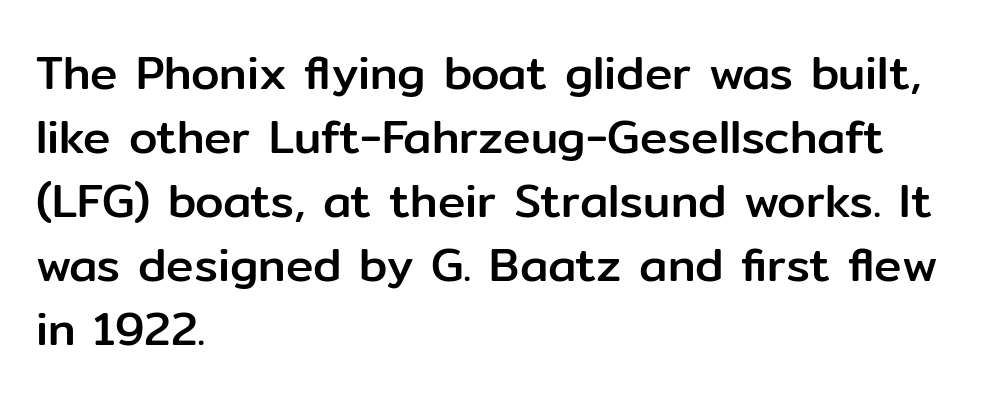
{"serif": "no", "italic": "no", "width": "normal", "stroke_contrast": "low", "x_height": "medium", "monospaced": "no", "underline": "no", "align": "left", "line_spacing": "normal", "line_spacing_ratio": 1.39, "letter_spacing": "normal", "letter_spacing_em": 0.0, "glyph_px": 46}
